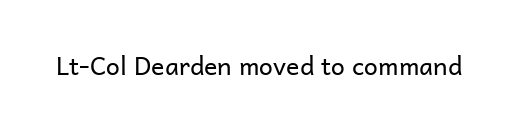
Q: Is the text bold? A: No.
Q: Is the text italic (slanted)? A: No, it is upright.
Q: Is the text underlined? A: No.
Q: Is the spacing between letters normal or unusually wide? A: Normal.
